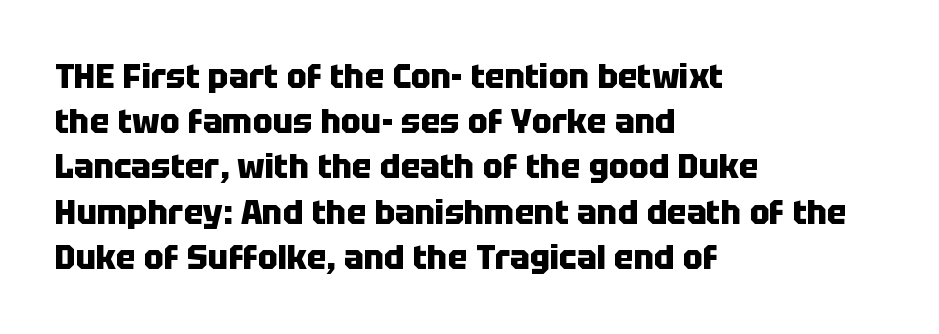
The image shows 33 px heavy sans-serif type, upright; set left-aligned, normal line spacing (1.37x), normal letter spacing, not underlined; low stroke contrast and a large x-height.
